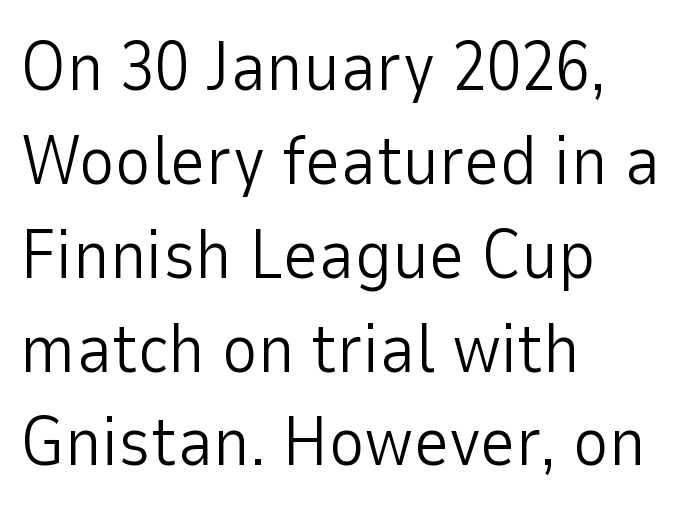
{"serif": "no", "italic": "no", "bold": "no", "weight": "light", "width": "normal", "stroke_contrast": "low", "x_height": "medium", "monospaced": "no", "underline": "no", "align": "left", "line_spacing": "normal", "line_spacing_ratio": 1.36, "letter_spacing": "normal", "letter_spacing_em": 0.0, "glyph_px": 69}
